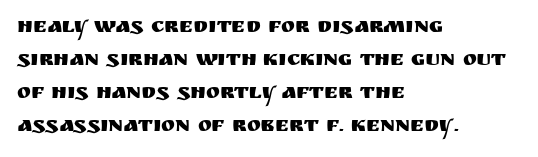
Do the letters lean? They stand straight. You could call the tracking neutral — neither tight nor loose. The passage shown is not underscored anywhere. The ragged edge is on the right, which tells us the setting is flush left. Students, observe: this is what conventionally led text looks like.
